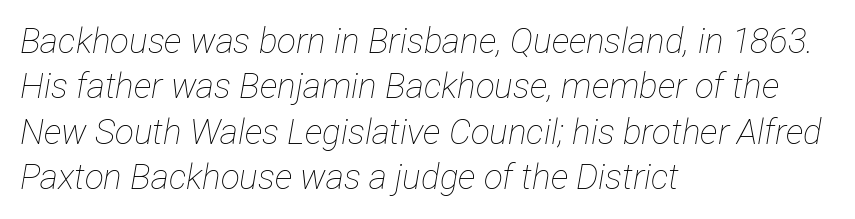
The image shows 35 px thin, condensed type, italic (leaning right); set left-aligned, normal line spacing (1.3x), normal letter spacing, not underlined; low stroke contrast and a medium x-height.
